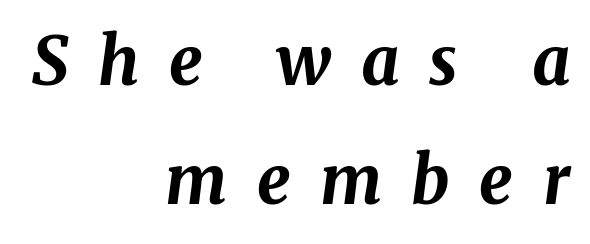
Q: Is the text bold? A: Yes.
Q: Is the text italic (slanted)? A: Yes, it leans right by about 8 degrees.
Q: Is the text underlined? A: No.
Q: How is the paragraph aligned? A: Right-aligned.
Q: Is the spacing between letters normal or unusually wide? A: Unusually wide.
Q: Width (condensed, normal, or wide)? A: Normal.
Q: Stroke contrast? A: Medium.
Q: x-height? A: Medium.
Q: Monospaced? A: No.
